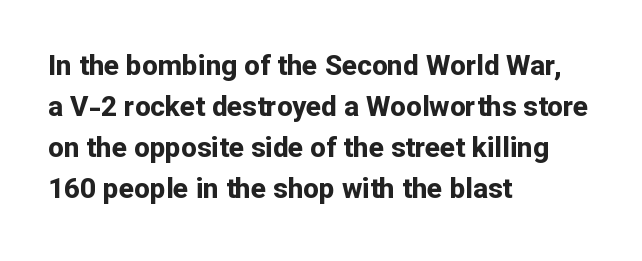
Q: Is the text bold? A: Yes.
Q: Is the text italic (slanted)? A: No, it is upright.
Q: Is the typeface a serif or a sans-serif typeface? A: Sans-serif.
Q: Is the text underlined? A: No.
Q: How is the paragraph aligned? A: Left-aligned.
Q: Is the spacing between letters normal or unusually wide? A: Normal.
Q: Is the spacing between lines tight, normal or loose? A: Normal.
Q: Width (condensed, normal, or wide)? A: Normal.
Q: Stroke contrast? A: Low.
Q: x-height? A: Medium.
Q: Monospaced? A: No.
